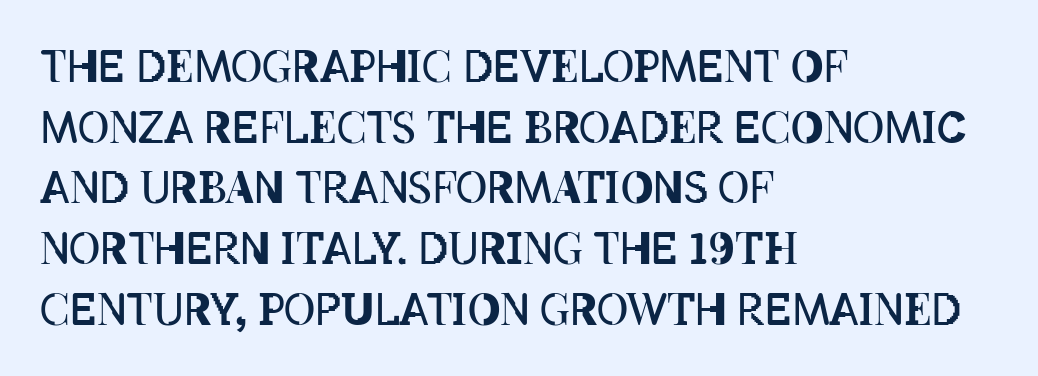
The image shows 43 px regular-weight, condensed type, upright; set left-aligned, normal line spacing (1.41x), normal letter spacing, not underlined; low stroke contrast and a large x-height.
